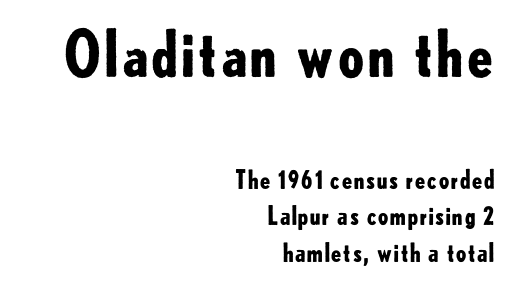
Q: Is the text bold? A: Yes.
Q: Is the text italic (slanted)? A: No, it is upright.
Q: Is the typeface a serif or a sans-serif typeface? A: Sans-serif.
Q: Is the text underlined? A: No.
Q: How is the paragraph aligned? A: Right-aligned.
Q: Is the spacing between letters normal or unusually wide? A: Normal.
Q: Is the spacing between lines tight, normal or loose? A: Normal.
Q: Which block of text is set in a larger size, the first (top) or the second (bottom)? A: The first (top) one.
Q: Width (condensed, normal, or wide)? A: Normal.
Q: Stroke contrast? A: Low.
Q: x-height? A: Small.
Q: Monospaced? A: No.
